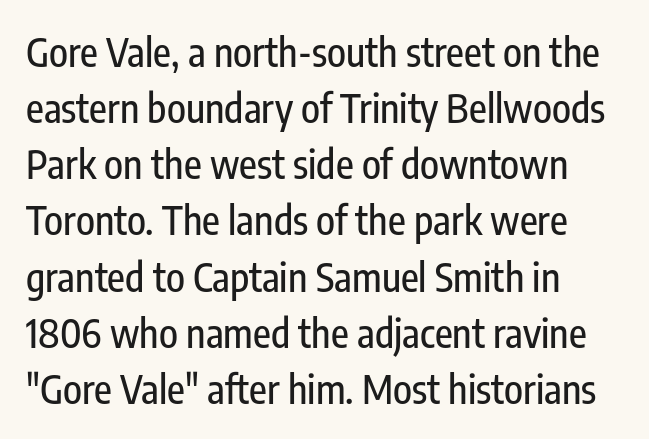
The line texture is even and compact thanks to regular tracking. The letters stand straight up with perfectly vertical stems. Caption: multi-line text, flush left, ragged right. Each new line begins a customary step beneath the previous one. The words here are not underlined.
